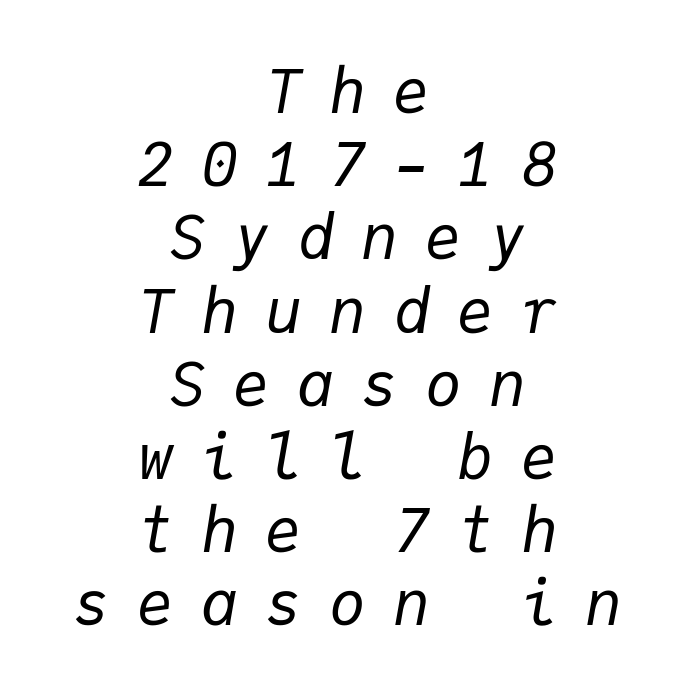
{"italic": "yes", "lean": "right", "slant_degrees": 9, "bold": "no", "weight": "regular", "width": "normal", "stroke_contrast": "low", "x_height": "medium", "monospaced": "yes", "underline": "no", "align": "center", "line_spacing_ratio": 1.2, "letter_spacing": "wide", "letter_spacing_em": 0.45, "glyph_px": 61}
